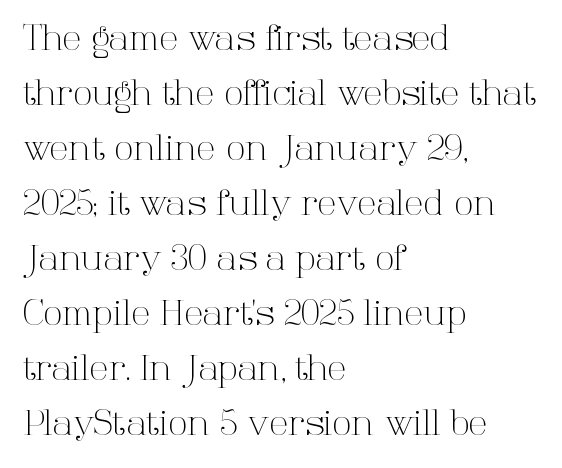
Q: Is the text bold? A: No.
Q: Is the text italic (slanted)? A: No, it is upright.
Q: Is the typeface a serif or a sans-serif typeface? A: Serif.
Q: Is the text underlined? A: No.
Q: How is the paragraph aligned? A: Left-aligned.
Q: Is the spacing between letters normal or unusually wide? A: Normal.
Q: Is the spacing between lines tight, normal or loose? A: Normal.
Q: Width (condensed, normal, or wide)? A: Normal.
Q: Stroke contrast? A: High.
Q: x-height? A: Medium.
Q: Monospaced? A: No.
